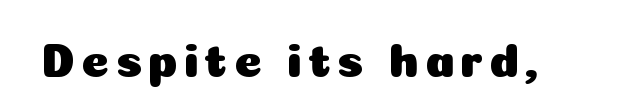
{"serif": "no", "italic": "no", "width": "normal", "stroke_contrast": "low", "x_height": "medium", "monospaced": "no", "underline": "no", "glyph_px": 48}
